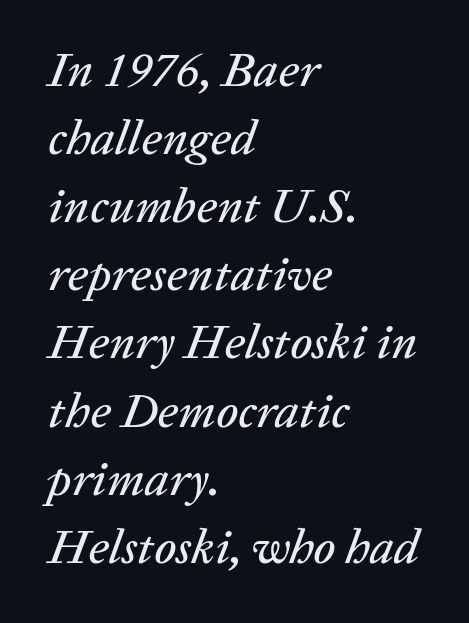
The image shows 49 px text type, italic (leaning right); set left-aligned, normal line spacing (1.39x), normal letter spacing, not underlined; low stroke contrast and a medium x-height.
